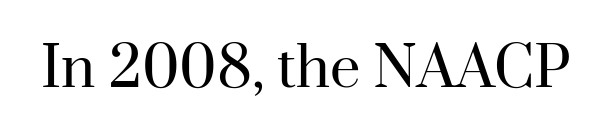
Q: Is the text bold? A: No.
Q: Is the text italic (slanted)? A: No, it is upright.
Q: Is the typeface a serif or a sans-serif typeface? A: Serif.
Q: Is the text underlined? A: No.
Q: Is the spacing between letters normal or unusually wide? A: Normal.
Q: Width (condensed, normal, or wide)? A: Normal.
Q: Stroke contrast? A: High.
Q: x-height? A: Small.
Q: Monospaced? A: No.
